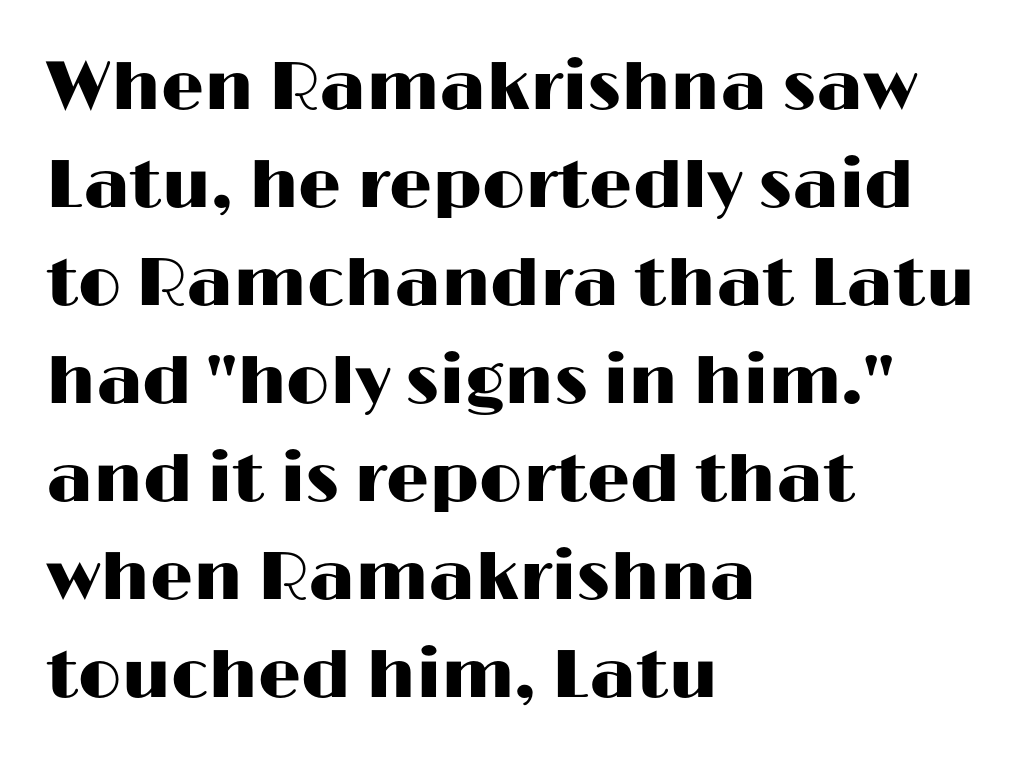
The image shows 68 px wide sans-serif type, upright; set left-aligned, normal line spacing (1.44x), normal letter spacing, not underlined; high stroke contrast and a medium x-height.
